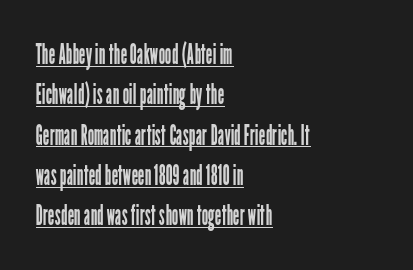
Q: Is the text bold? A: No.
Q: Is the text italic (slanted)? A: No, it is upright.
Q: Is the typeface a serif or a sans-serif typeface? A: Sans-serif.
Q: Is the text underlined? A: Yes.
Q: How is the paragraph aligned? A: Left-aligned.
Q: Is the spacing between letters normal or unusually wide? A: Normal.
Q: Is the spacing between lines tight, normal or loose? A: Normal.
Q: Width (condensed, normal, or wide)? A: Condensed.
Q: Stroke contrast? A: Low.
Q: x-height? A: Medium.
Q: Monospaced? A: No.
